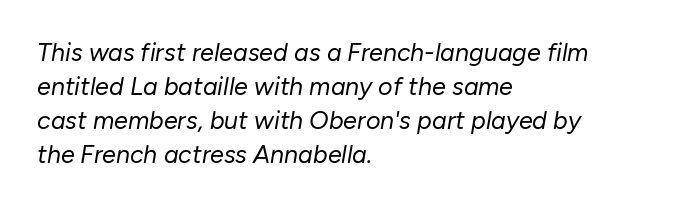
{"italic": "yes", "lean": "right", "slant_degrees": 10, "bold": "no", "underline": "no", "align": "left", "line_spacing": "normal", "line_spacing_ratio": 1.36, "letter_spacing": "normal", "letter_spacing_em": 0.0, "glyph_px": 25}
